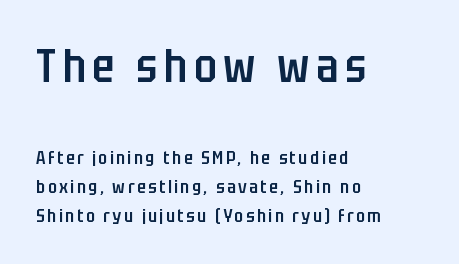
Q: Is the text bold? A: Semi-bold.
Q: Is the text italic (slanted)? A: No, it is upright.
Q: Is the typeface a serif or a sans-serif typeface? A: Sans-serif.
Q: Is the text underlined? A: No.
Q: How is the paragraph aligned? A: Left-aligned.
Q: Is the spacing between lines tight, normal or loose? A: Normal.
Q: Which block of text is set in a larger size, the first (top) or the second (bottom)? A: The first (top) one.
Q: Width (condensed, normal, or wide)? A: Condensed.
Q: Stroke contrast? A: Low.
Q: x-height? A: Large.
Q: Monospaced? A: No.
